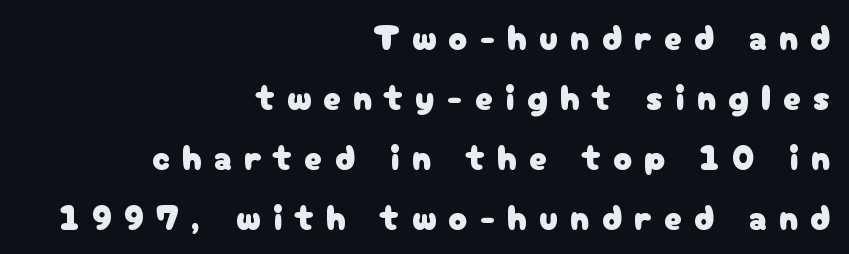
This sample uses expanded letter spacing, leaving extra air between glyphs. You could not count columns in this text — the font is proportionally spaced. A clean baseline with only descenders dipping below it. A typesetter would label this face a sans. Quick note: not italic, upright.
